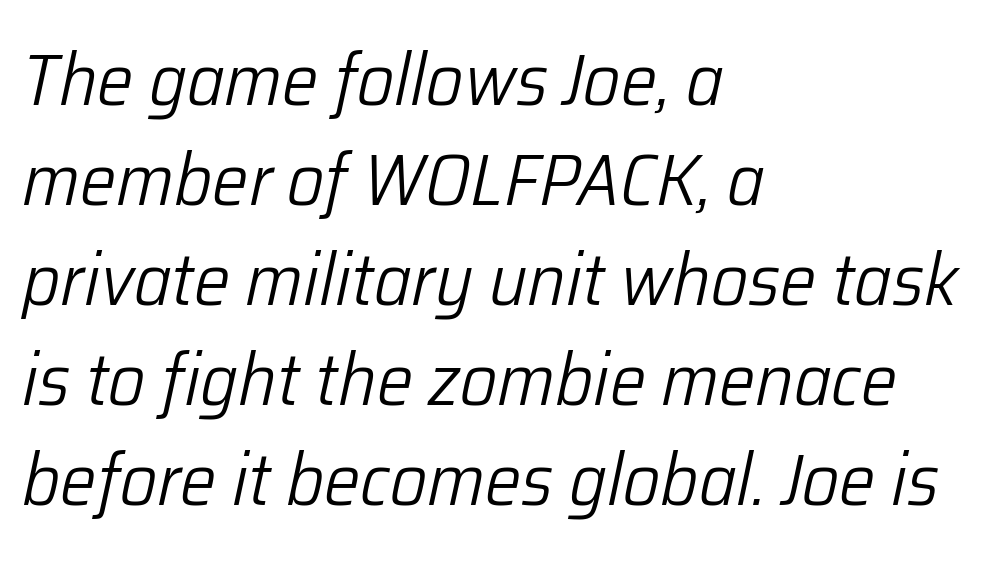
The image shows 73 px light type, italic (leaning right); set left-aligned, normal line spacing (1.37x), normal letter spacing, not underlined; low stroke contrast and a medium x-height.
